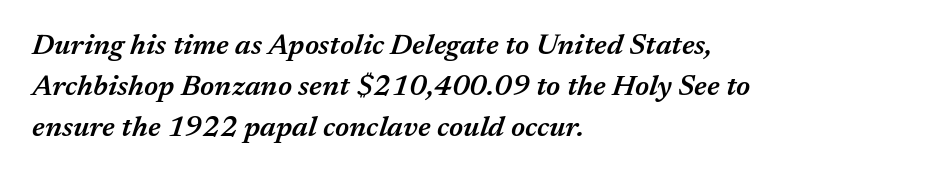
Casual observation: everything's shoved over to the left. Character widths vary here, with narrow letters taking less room than wide ones. A bit beefed up — I'd call it semibold rather than bold. The passage shown leans; its letterforms are oblique. Notice how descenders clear the ascenders below comfortably — that's standard leading.
